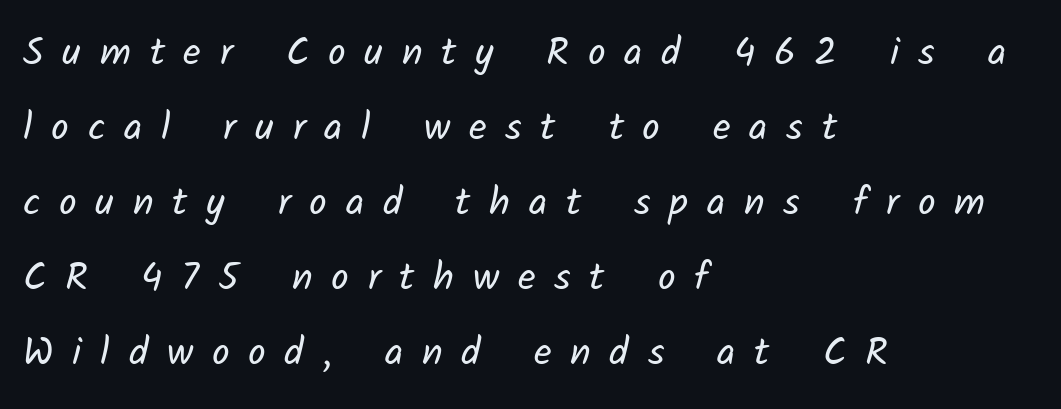
{"serif": "no", "bold": "no", "weight": "regular", "width": "normal", "stroke_contrast": "low", "x_height": "medium", "monospaced": "no", "underline": "no", "align": "left", "line_spacing": "loose", "line_spacing_ratio": 1.92, "letter_spacing": "wide", "letter_spacing_em": 0.48, "glyph_px": 39}
